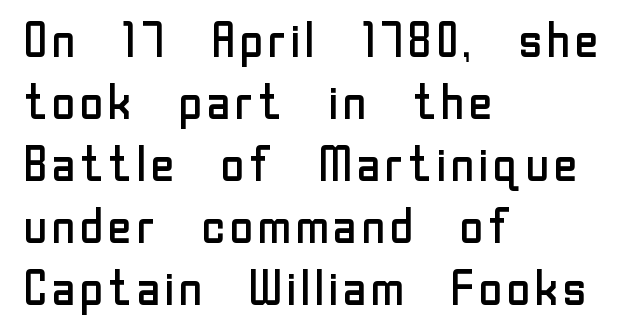
Q: Is the text bold? A: No.
Q: Is the text italic (slanted)? A: No, it is upright.
Q: Is the typeface a serif or a sans-serif typeface? A: Sans-serif.
Q: Is the text underlined? A: No.
Q: How is the paragraph aligned? A: Left-aligned.
Q: Is the spacing between letters normal or unusually wide? A: Normal.
Q: Is the spacing between lines tight, normal or loose? A: Normal.
Q: Width (condensed, normal, or wide)? A: Normal.
Q: Stroke contrast? A: Low.
Q: x-height? A: Medium.
Q: Monospaced? A: No.
